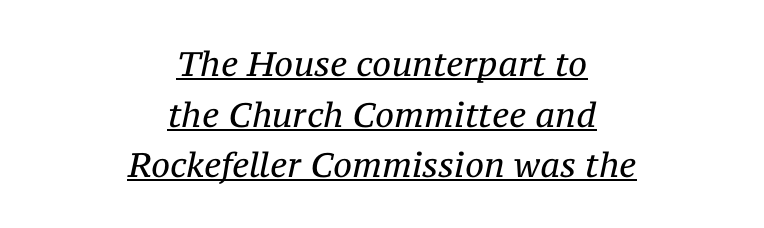
Q: Is the text bold? A: No.
Q: Is the text italic (slanted)? A: Yes, it leans right by about 12 degrees.
Q: Is the typeface a serif or a sans-serif typeface? A: Serif.
Q: Is the text underlined? A: Yes.
Q: How is the paragraph aligned? A: Centered.
Q: Is the spacing between letters normal or unusually wide? A: Normal.
Q: Is the spacing between lines tight, normal or loose? A: Normal.
Q: Width (condensed, normal, or wide)? A: Normal.
Q: Stroke contrast? A: Medium.
Q: x-height? A: Medium.
Q: Monospaced? A: No.
